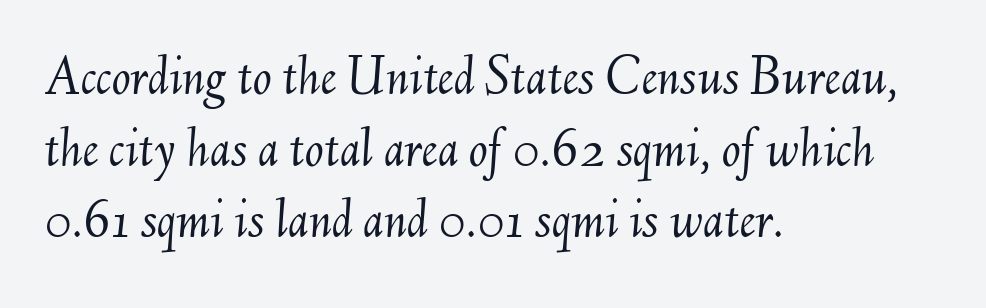
The letterforms sit at book weight or below. Slant detected: the letters are inclined. You could not count columns in this text — the font is proportionally spaced. The text block is weighted toward the left margin, trailing off unevenly rightward. The face used here is rendered with its standard letterfit.
